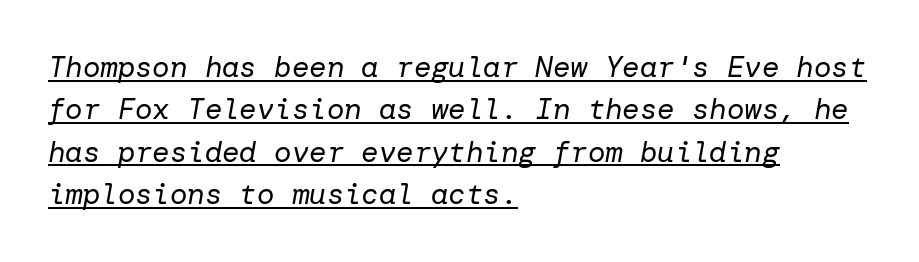
{"italic": "yes", "lean": "right", "slant_degrees": 10, "bold": "no", "weight": "regular", "width": "normal", "stroke_contrast": "low", "x_height": "medium", "underline": "yes", "align": "left", "line_spacing": "normal", "line_spacing_ratio": 1.46, "letter_spacing": "normal", "letter_spacing_em": 0.0, "glyph_px": 29}
